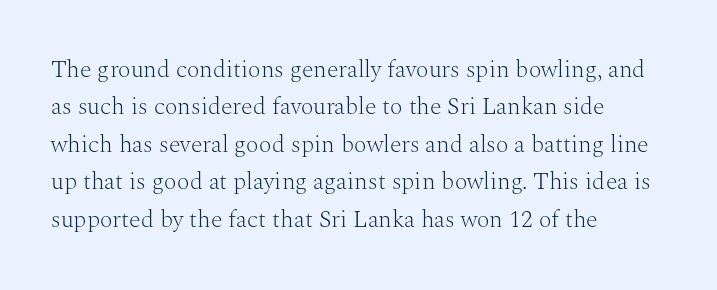
{"italic": "no", "bold": "no", "underline": "no", "align": "left", "line_spacing": "normal", "line_spacing_ratio": 1.56, "letter_spacing": "normal", "letter_spacing_em": 0.0, "glyph_px": 24}
